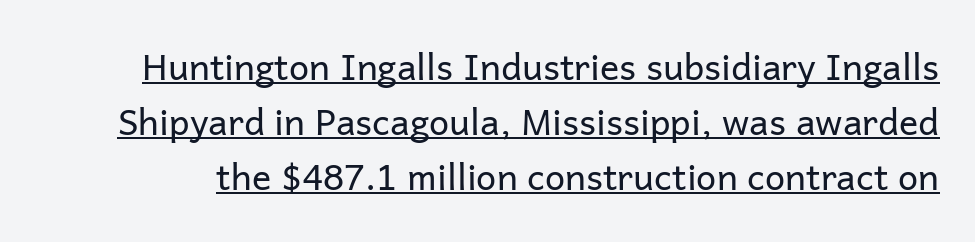
Serifs: no, the terminals of the letterforms are clean. Does the lettering tilt? It doesn't — this is upright. Looks like regular typesetting: each glyph gets only the width it needs. Beneath each row of characters lies a ruled line.
